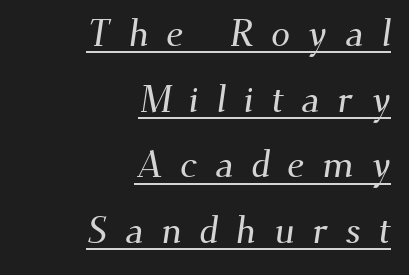
Q: Is the typeface a serif or a sans-serif typeface? A: Serif.
Q: Is the text underlined? A: Yes.
Q: How is the paragraph aligned? A: Right-aligned.
Q: Is the spacing between letters normal or unusually wide? A: Unusually wide.
Q: Width (condensed, normal, or wide)? A: Normal.
Q: Stroke contrast? A: Medium.
Q: x-height? A: Small.
Q: Monospaced? A: No.
